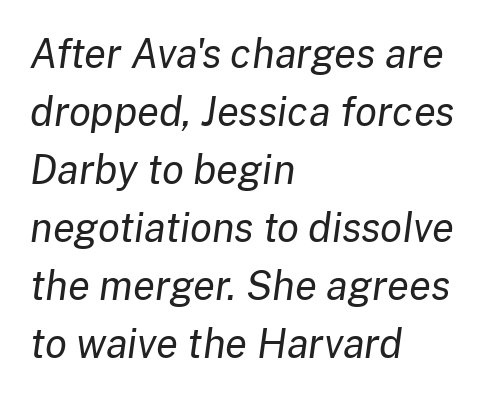
Normally led — the rows are evenly, conventionally spaced. The zone under the glyphs is completely vacant. The line texture is even and compact thanks to regular tracking. Looks like regular typesetting: each glyph gets only the width it needs.
